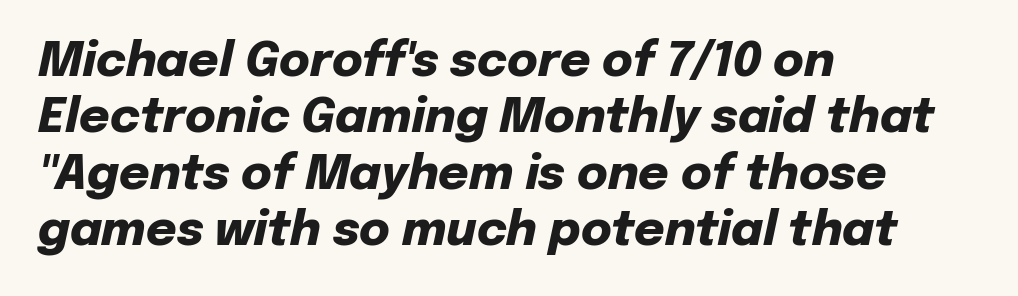
Is the block centered? No — it sits flush against the left margin. Lines of text with bare space underneath. The passage shown is typed in a proportional face where columns would drift. You can tell it's italic because the verticals aren't actually vertical.
